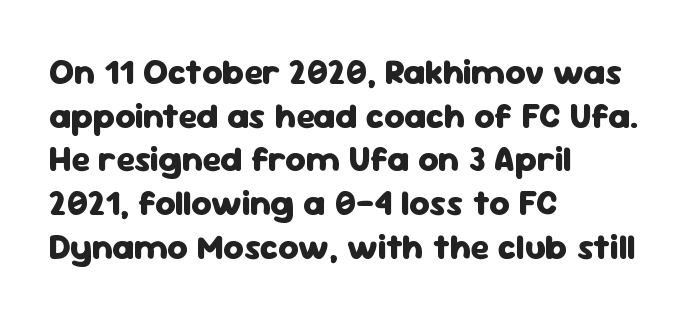
Character widths vary here, with narrow letters taking less room than wide ones. Typographic density is high because the face is bold. A classic flush-left, rag-right setting is used for this passage. The strip under each line holds only bare page. The type family on display is of the sans-serif kind.
